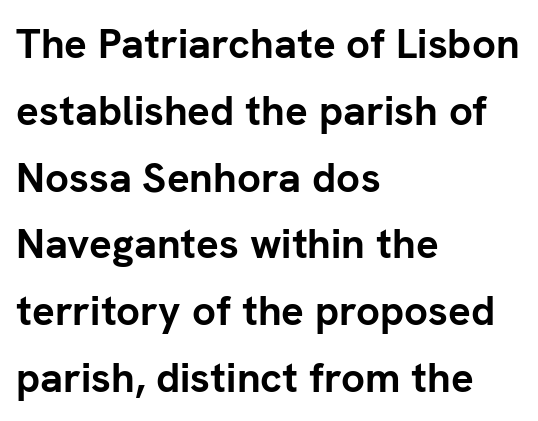
No word sits above an underline. Each letter's strokes conclude bluntly, with no projecting serifs. Tall strokes in this sample are plumb rather than angled. The ragged edge is on the right, which tells us the setting is flush left. No extra tracking has been applied to these lines. Strokes here are thick enough to call this a true bold.
